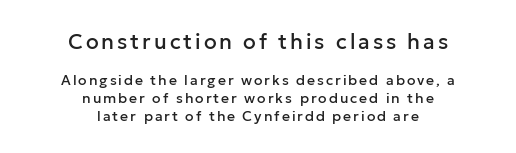
The image shows 21 px text type, upright; set centered, normal line spacing (1.26x), not underlined; the first (top) block is 1.5x larger.
